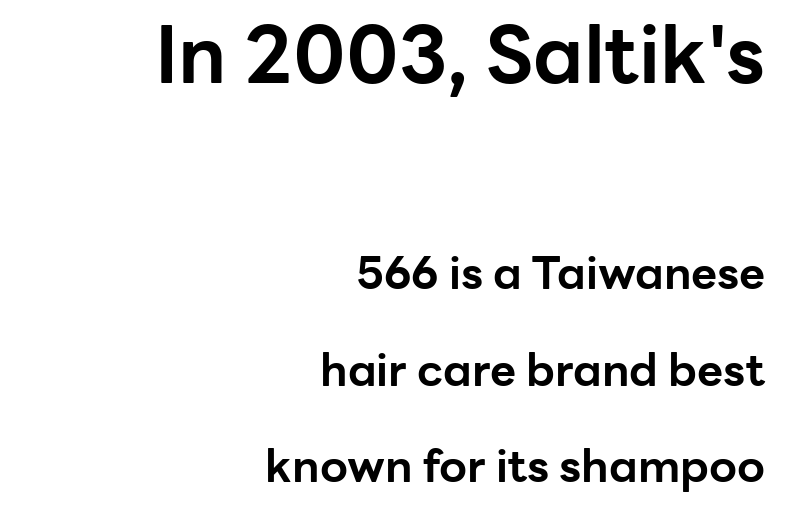
Decoration check: the copy has no underline. The letters stand straight up with perfectly vertical stems. Every letter is thick-stroked: bold, no question. The tracking reads as untouched default to a designer's eye. To sum up the face: it is a sans, with no serifs.
